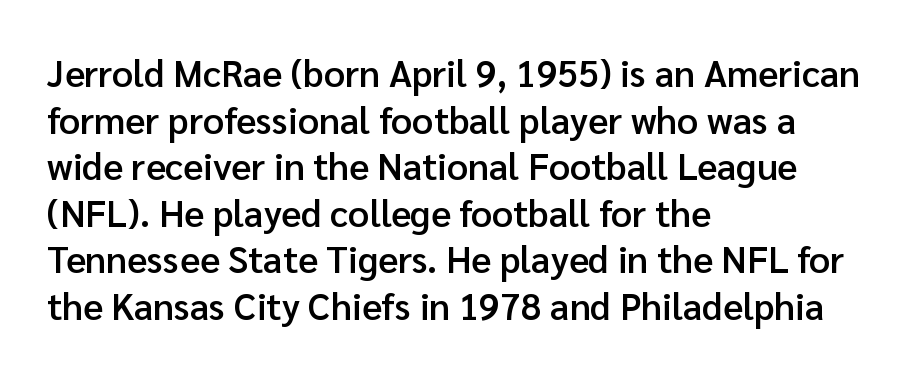
The image shows 37 px semibold sans-serif type, upright; set left-aligned, normal line spacing (1.26x), normal letter spacing, not underlined; low stroke contrast and a medium x-height.
